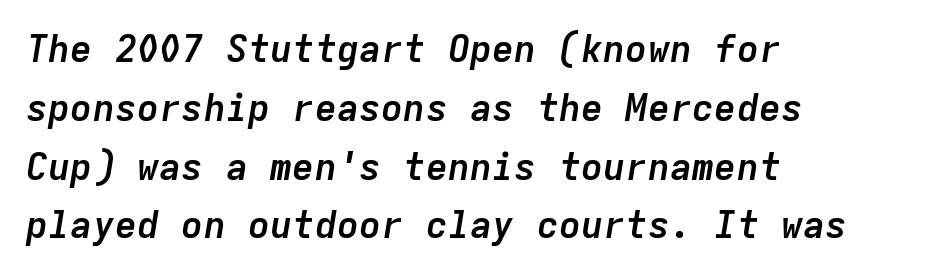
The image shows 37 px semibold type, italic (leaning right), monospaced; set left-aligned, normal line spacing (1.59x), normal letter spacing, not underlined; low stroke contrast and a medium x-height.
